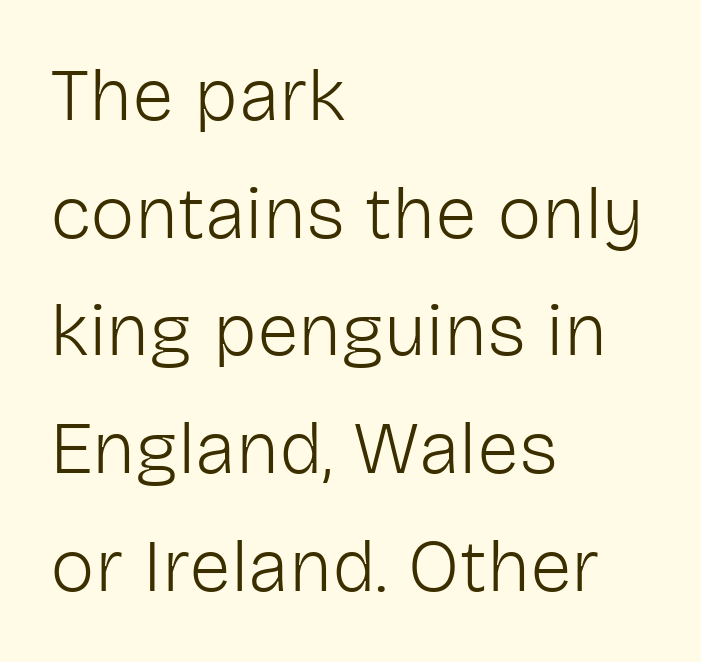
The image shows 75 px light sans-serif type, upright; set left-aligned, normal line spacing (1.57x), normal letter spacing, not underlined; low stroke contrast and a medium x-height.
